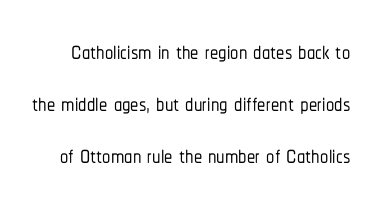
Q: Is the text italic (slanted)? A: No, it is upright.
Q: Is the typeface a serif or a sans-serif typeface? A: Sans-serif.
Q: Is the text underlined? A: No.
Q: Is the spacing between letters normal or unusually wide? A: Normal.
Q: Is the spacing between lines tight, normal or loose? A: Normal.
Q: Width (condensed, normal, or wide)? A: Condensed.
Q: Stroke contrast? A: Low.
Q: x-height? A: Medium.
Q: Monospaced? A: No.
